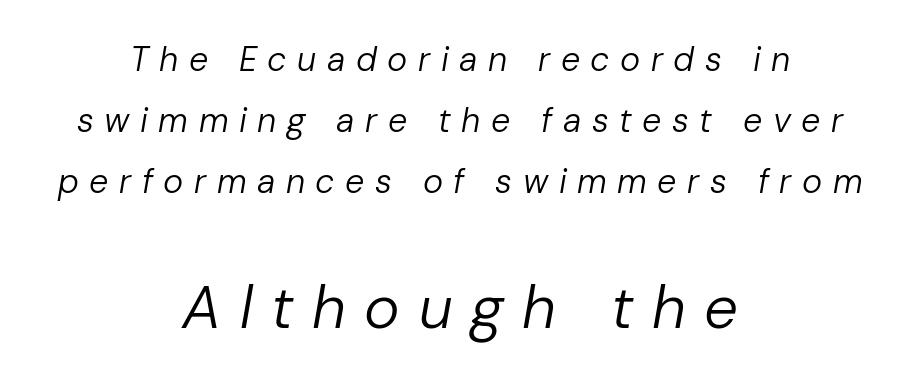
A centered setting, common on invitations and titles, is used for this passage. The following chunk of copy outweighs the initial chunk in type size. Inter-character spacing is expanded well beyond the font's built-in metrics. Posture: slanted. The string is rendered with underlining switched off. Note the varied advance widths — an 'i' is clearly narrower than an 'm'.
